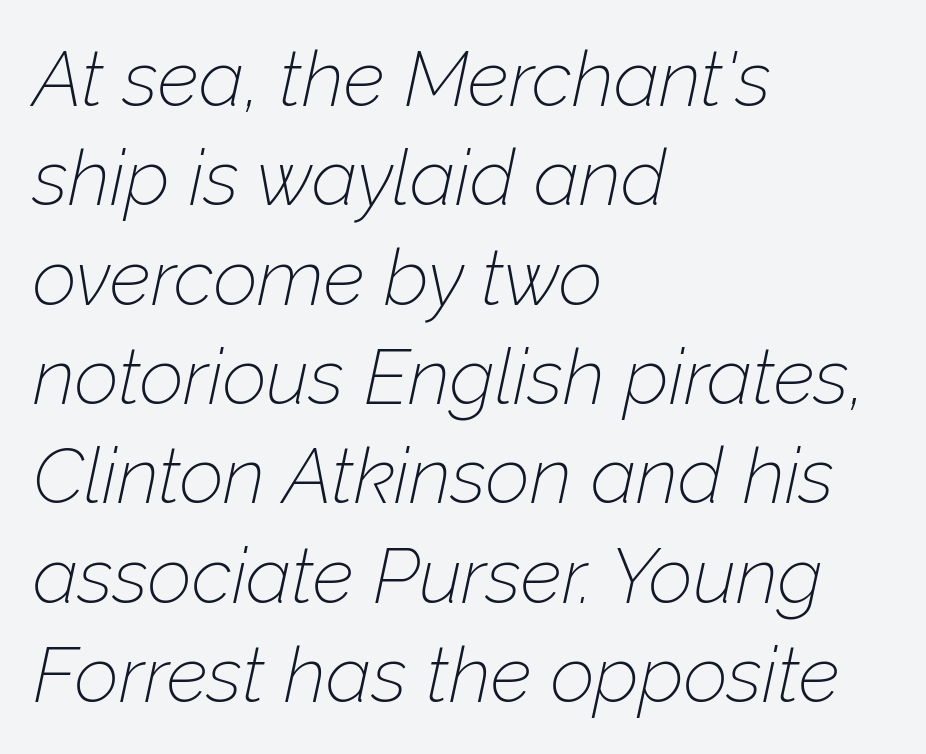
Interline gaps are of average width in this sample. The space beneath each line is pristine and unruled. The font is comparable to plain body text, perhaps lighter. The gaps between neighbouring characters are ordinary and unremarkable.
